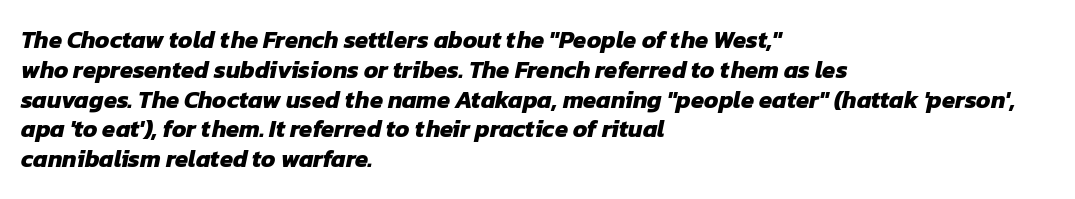
{"bold": "yes", "underline": "no", "align": "left", "line_spacing_ratio": 1.24, "letter_spacing": "normal", "letter_spacing_em": 0.0, "glyph_px": 24}
